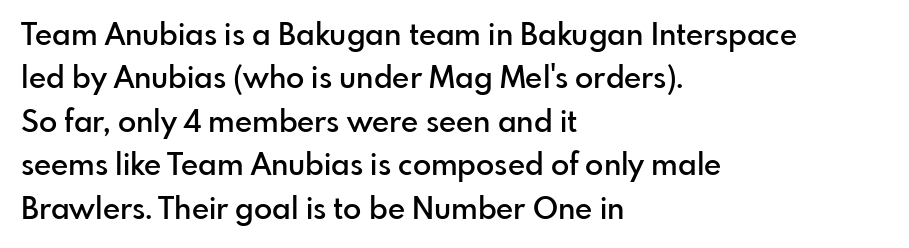
Here the designer chose a conventional face with non-uniform glyph widths. The space between consecutive lines is moderate. Designer's note — italics off, roman on. Serifs: no, the terminals of the letterforms are clean.
